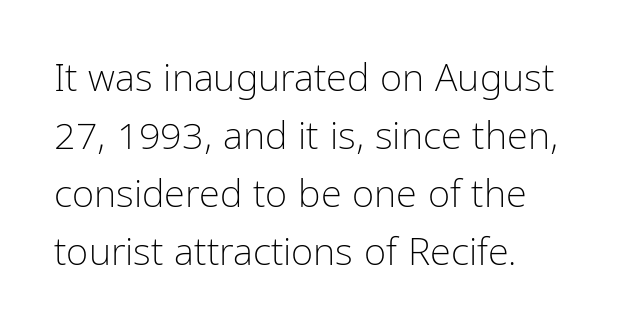
Q: Is the text bold? A: No.
Q: Is the text italic (slanted)? A: No, it is upright.
Q: Is the typeface a serif or a sans-serif typeface? A: Sans-serif.
Q: Is the text underlined? A: No.
Q: How is the paragraph aligned? A: Left-aligned.
Q: Is the spacing between letters normal or unusually wide? A: Normal.
Q: Is the spacing between lines tight, normal or loose? A: Normal.
Q: Width (condensed, normal, or wide)? A: Condensed.
Q: Stroke contrast? A: Low.
Q: x-height? A: Medium.
Q: Monospaced? A: No.
